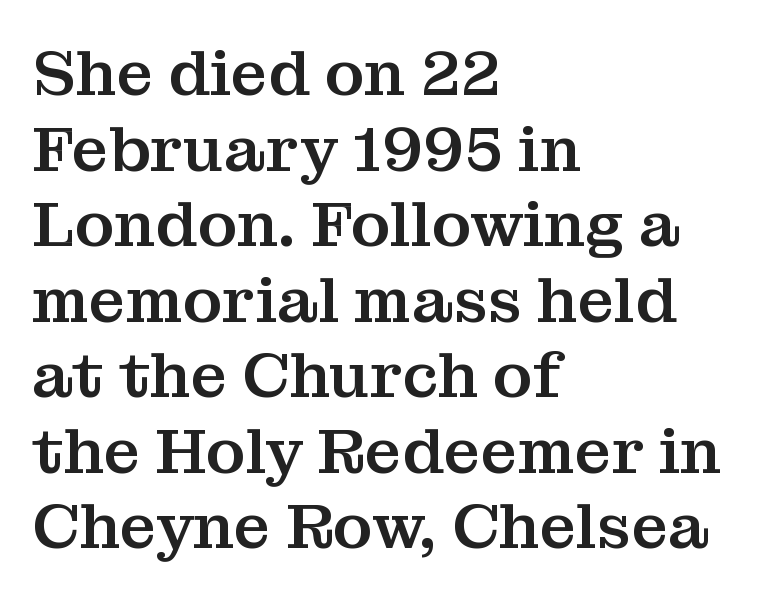
Q: Is the text italic (slanted)? A: No, it is upright.
Q: Is the typeface a serif or a sans-serif typeface? A: Serif.
Q: Is the text underlined? A: No.
Q: How is the paragraph aligned? A: Left-aligned.
Q: Is the spacing between letters normal or unusually wide? A: Normal.
Q: Width (condensed, normal, or wide)? A: Normal.
Q: Stroke contrast? A: Medium.
Q: x-height? A: Medium.
Q: Monospaced? A: No.
